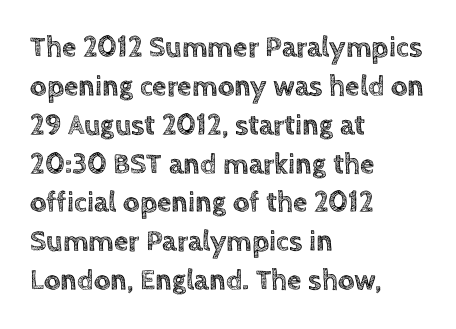
{"italic": "no", "width": "normal", "x_height": "large", "monospaced": "no", "underline": "no", "align": "left", "line_spacing": "normal", "line_spacing_ratio": 1.34, "letter_spacing": "normal", "letter_spacing_em": 0.0, "glyph_px": 29}
